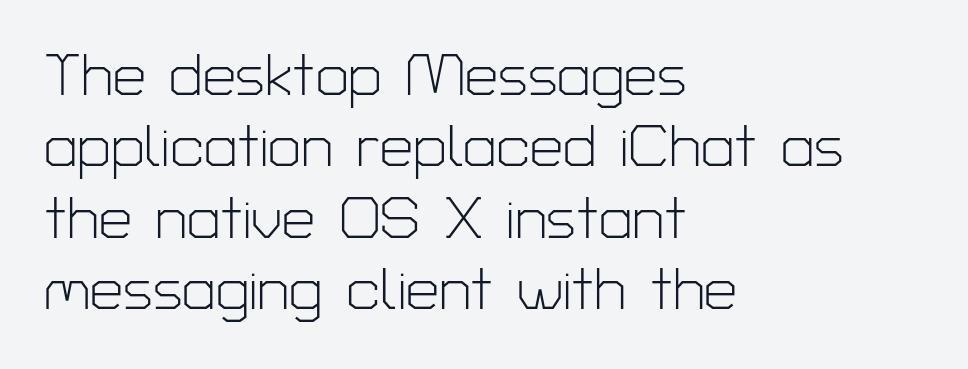
Letters rest on an invisible, unmarked baseline. The passage shown has conventional tracking throughout. Proportional: the letters do not fall into vertical columns. The letters stand straight up with perfectly vertical stems.
